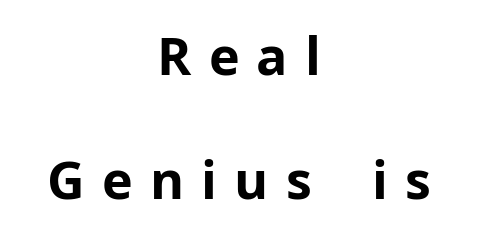
Visually the block forms a symmetrical silhouette, jagged on both flanks. Strokes here are thick enough to call this a true bold. Regarding serifs, this sample does without them. Each letter keeps its own natural width here, so spacing adapts to shape. Someone cranked the tracking dial way up on this one. The block of text is sparse from top to bottom, with ample space between rows.
